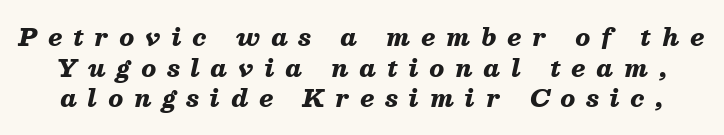
Glance below the letters and you will spot only blank space. The passage shown has open, widely tracked lettering throughout. The whole block is typeset with a tilt. The space between consecutive lines is moderate. Summary of weight: heavy, a full bold.
